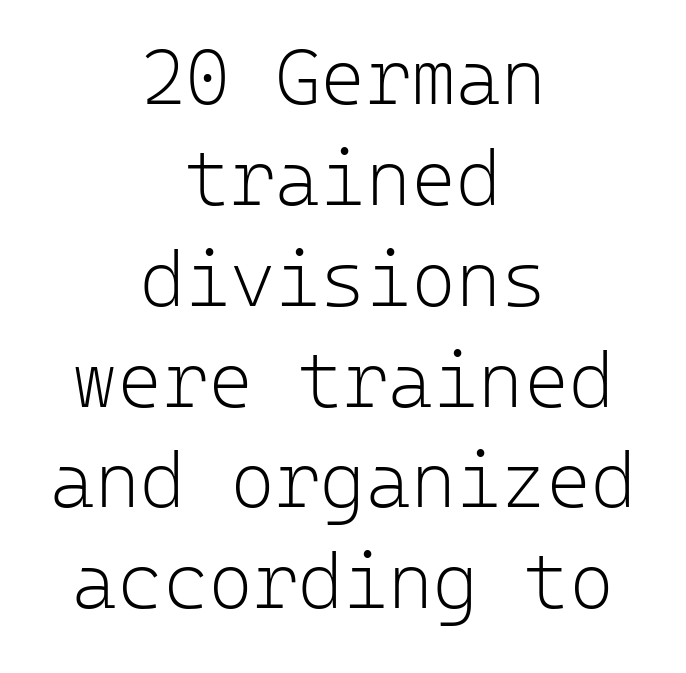
Q: Is the text bold? A: No.
Q: Is the text italic (slanted)? A: No, it is upright.
Q: Is the typeface a serif or a sans-serif typeface? A: Sans-serif.
Q: Is the text underlined? A: No.
Q: How is the paragraph aligned? A: Centered.
Q: Is the spacing between letters normal or unusually wide? A: Normal.
Q: Is the spacing between lines tight, normal or loose? A: Normal.
Q: Width (condensed, normal, or wide)? A: Normal.
Q: Stroke contrast? A: Low.
Q: x-height? A: Medium.
Q: Monospaced? A: Yes.
